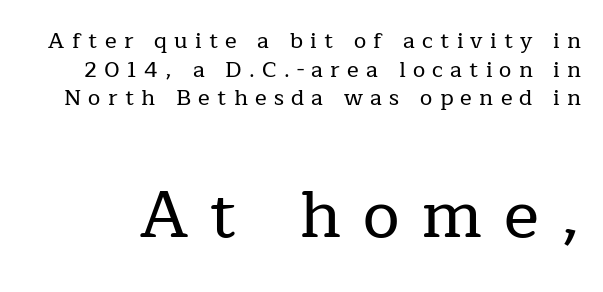
Q: Is the text italic (slanted)? A: No, it is upright.
Q: Is the typeface a serif or a sans-serif typeface? A: Serif.
Q: Is the text underlined? A: No.
Q: Is the spacing between letters normal or unusually wide? A: Unusually wide.
Q: Is the spacing between lines tight, normal or loose? A: Normal.
Q: Which block of text is set in a larger size, the first (top) or the second (bottom)? A: The second (bottom) one.
Q: Width (condensed, normal, or wide)? A: Normal.
Q: Stroke contrast? A: Low.
Q: x-height? A: Medium.
Q: Monospaced? A: No.
